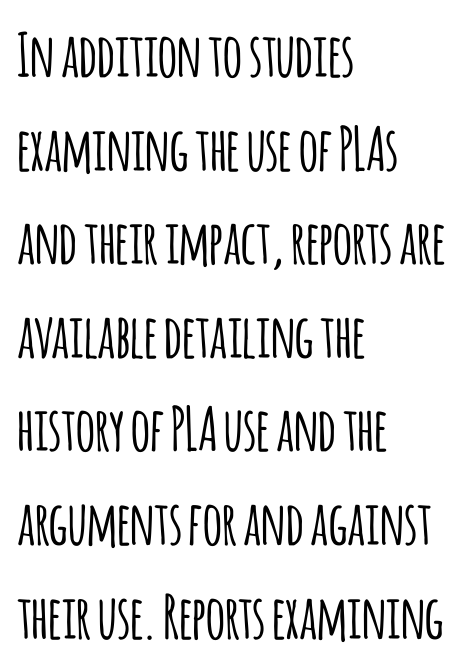
The image shows 60 px condensed sans-serif type, upright; set left-aligned, normal line spacing (1.56x), normal letter spacing, not underlined; low stroke contrast and a large x-height.
